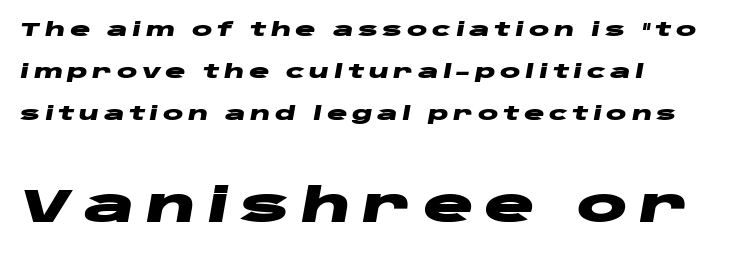
The strokes are fattened all the way to bold. Between one letter and the next there's a generous, obvious gap. The rendering uses natural spacing where letterforms have individual widths. The font's italic variant was chosen for this text.
